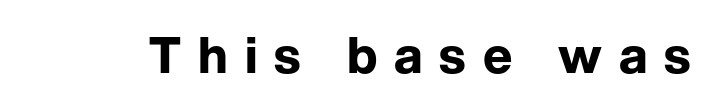
Bold? Absolutely — the strokes are thick and heavy. A clean baseline with only descenders dipping below it. Varying glyph widths throughout — classic text-font behaviour. The type family on display is of the sans-serif kind. Quick note: not italic, upright. Between one letter and the next there's a generous, obvious gap.
